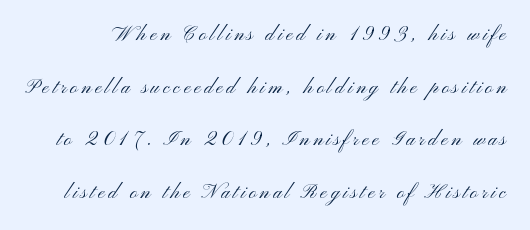
Think standard paragraph weight, or any step lighter than that. The glyphs are unaccompanied by any horizontal stroke below them. You could fit nearly another row in the gap between these rows.
